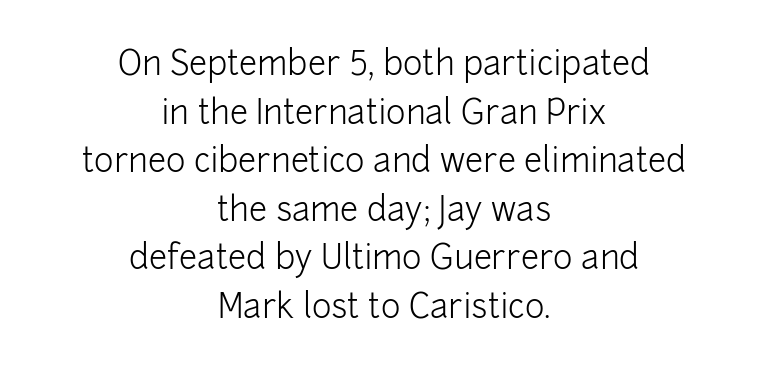
Think of a printed novel: that variable character pitch is what you see here. Which margin do the lines hug? Neither — every line sits in the middle. Look at the bottom of the vertical strokes: they stop flat, with no serifs. Beneath every word, the page is bare.
